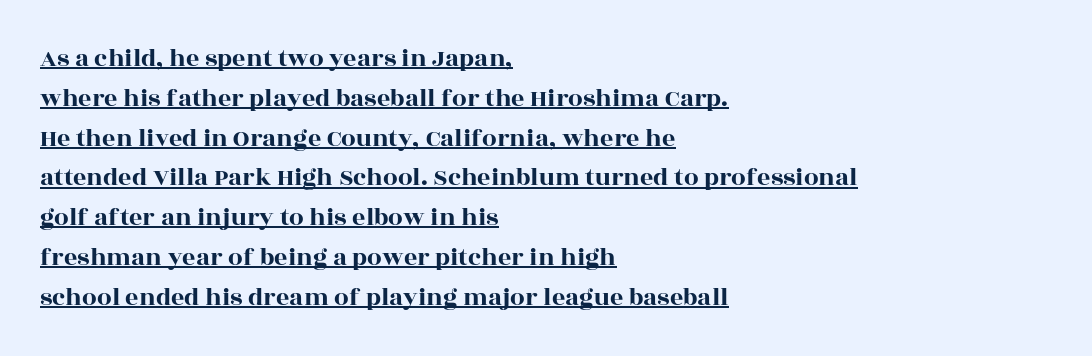
Like a heading marked for emphasis, these lines bear an underscore. Characters remain perfectly vertical along every line. The rendering uses a moderate line-height, typical for paragraphs. Honestly, the letter spacing is just normal — you wouldn't notice it. Reading down the block, your eye returns to a fixed left position each line.
